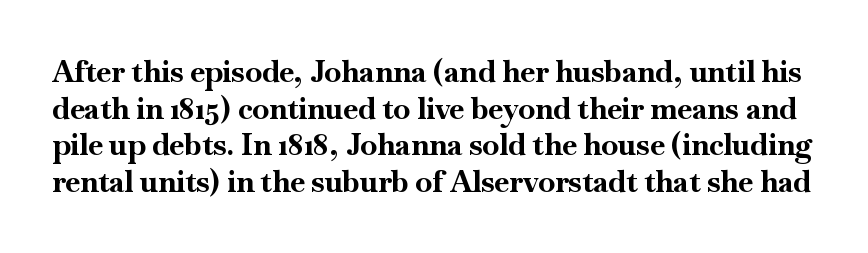
Q: Is the text bold? A: Yes.
Q: Is the text italic (slanted)? A: No, it is upright.
Q: Is the typeface a serif or a sans-serif typeface? A: Serif.
Q: Is the text underlined? A: No.
Q: Is the spacing between letters normal or unusually wide? A: Normal.
Q: Width (condensed, normal, or wide)? A: Normal.
Q: Stroke contrast? A: High.
Q: x-height? A: Small.
Q: Monospaced? A: No.
